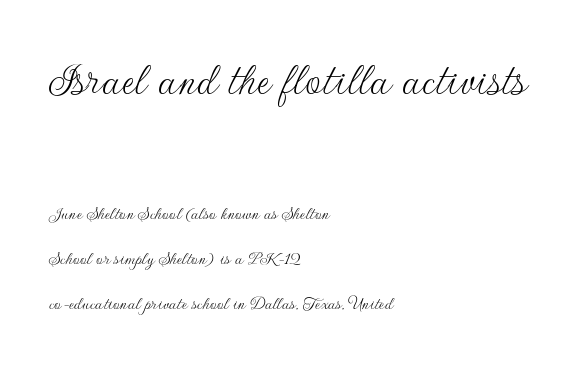
Q: Is the text bold? A: No.
Q: Is the text italic (slanted)? A: Yes.
Q: Is the typeface a serif or a sans-serif typeface? A: Sans-serif.
Q: Is the text underlined? A: No.
Q: How is the paragraph aligned? A: Left-aligned.
Q: Is the spacing between letters normal or unusually wide? A: Normal.
Q: Is the spacing between lines tight, normal or loose? A: Loose.
Q: Which block of text is set in a larger size, the first (top) or the second (bottom)? A: The first (top) one.
Q: Width (condensed, normal, or wide)? A: Normal.
Q: Stroke contrast? A: Low.
Q: x-height? A: Small.
Q: Monospaced? A: No.
